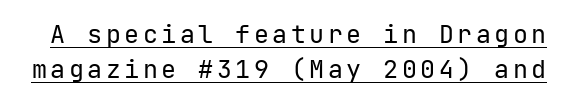
The image shows 25 px text type, upright; set normal line spacing (1.41x), underlined.
